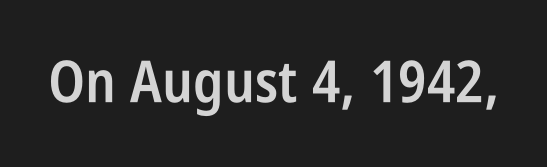
Unlike a traditional serif, this face leaves its strokes unadorned. Each letter keeps its own natural width here, so spacing adapts to shape. The lettering holds an erect, upright posture throughout. Words appear dense and cohesive because spacing is normal.
